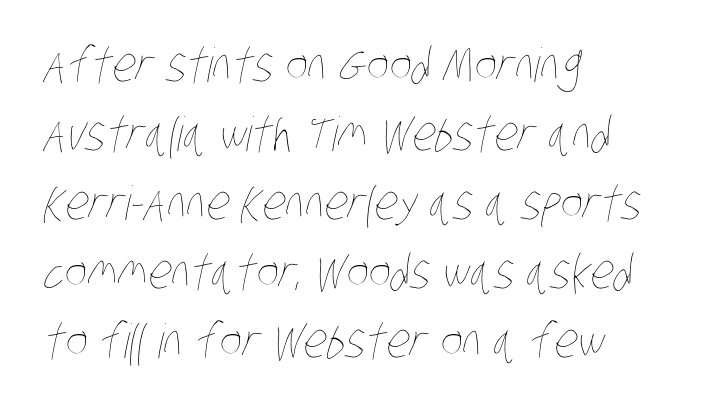
{"bold": "no", "weight": "thin", "width": "condensed", "stroke_contrast": "low", "x_height": "large", "monospaced": "no", "underline": "no", "align": "left", "line_spacing": "normal", "line_spacing_ratio": 1.47, "letter_spacing": "normal", "letter_spacing_em": 0.0, "glyph_px": 47}
